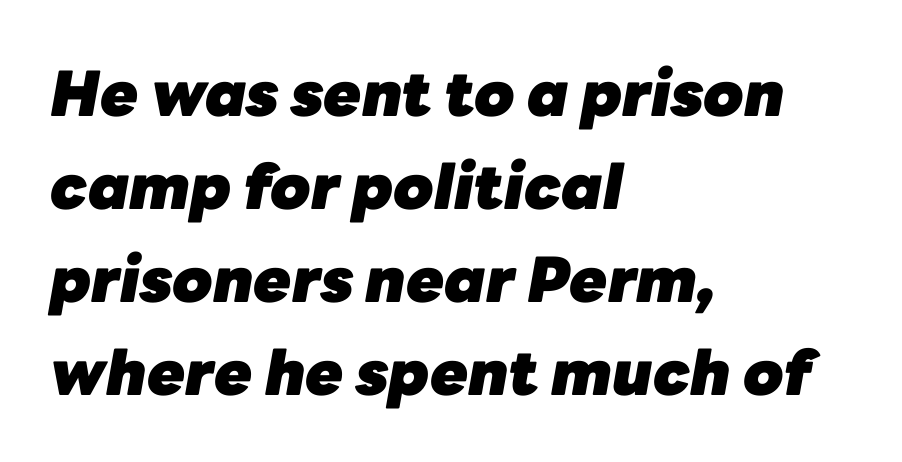
A typesetter would call this proportional, since set widths differ per character. Look at the tracking — it's just the regular setting, nothing added. The passage is arranged the way most books set body copy — flush left. You can tell it's italic because the verticals aren't actually vertical.
